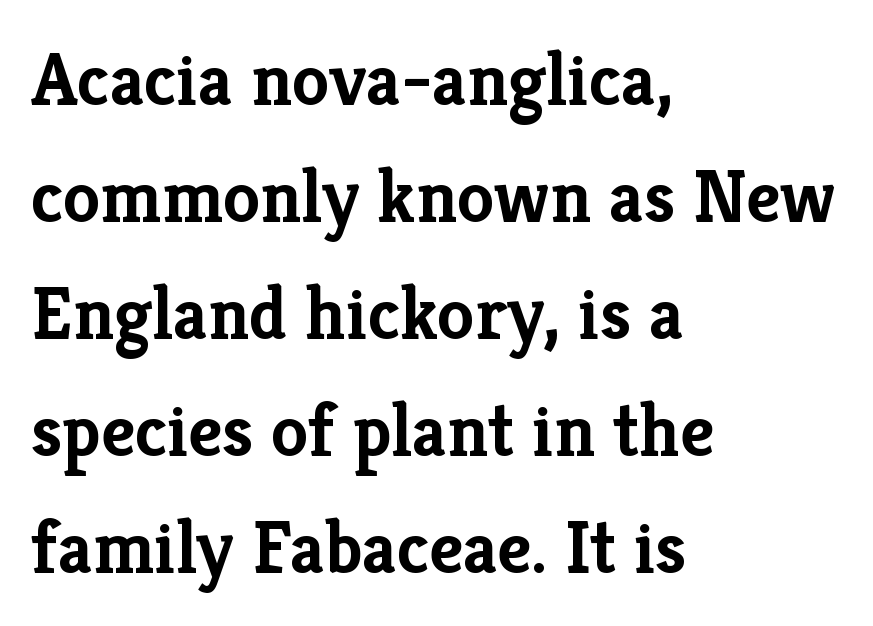
Q: Is the text bold? A: Yes.
Q: Is the text italic (slanted)? A: No, it is upright.
Q: Is the typeface a serif or a sans-serif typeface? A: Serif.
Q: Is the text underlined? A: No.
Q: How is the paragraph aligned? A: Left-aligned.
Q: Is the spacing between letters normal or unusually wide? A: Normal.
Q: Is the spacing between lines tight, normal or loose? A: Normal.
Q: Width (condensed, normal, or wide)? A: Normal.
Q: Stroke contrast? A: Low.
Q: x-height? A: Medium.
Q: Monospaced? A: No.
